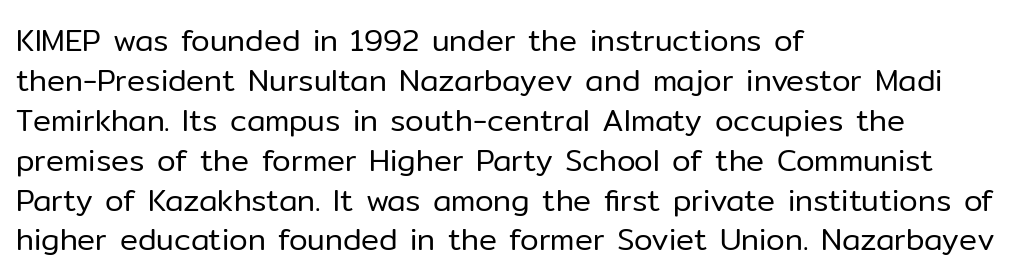
{"serif": "no", "italic": "no", "bold": "no", "weight": "regular", "width": "normal", "stroke_contrast": "low", "x_height": "medium", "monospaced": "no", "underline": "no", "align": "left", "line_spacing": "normal", "line_spacing_ratio": 1.33, "letter_spacing": "normal", "letter_spacing_em": 0.0, "glyph_px": 30}
